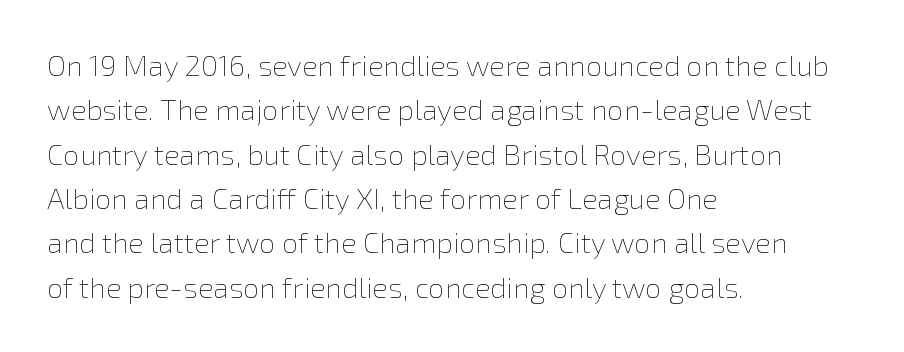
Type without underlining. Counters stay open thanks to moderate or lighter strokes. Unlike italic type, these characters show no tilt at all. Regular leading. These lines are rendered in a variable-pitch font.
